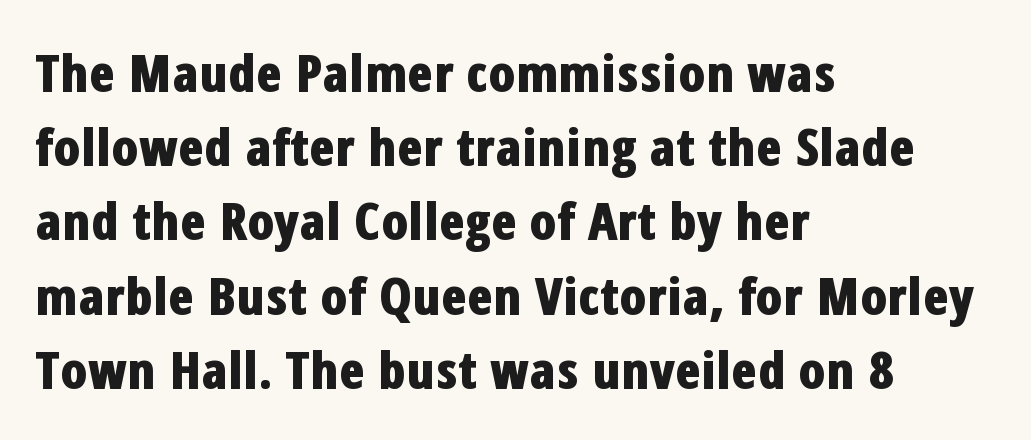
The image shows 53 px bold, condensed sans-serif type, upright; set left-aligned, normal line spacing (1.4x), normal letter spacing, not underlined; low stroke contrast and a medium x-height.
